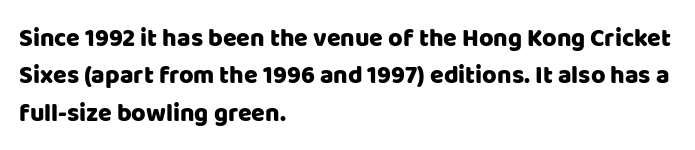
The rendering anchors every line to the left-hand side. The vertical gap from one line to the next is medium. The letterforms sit shoulder to shoulder at normal distance. Lines of text with bare space underneath. This is roman type, the default non-slanted kind.
